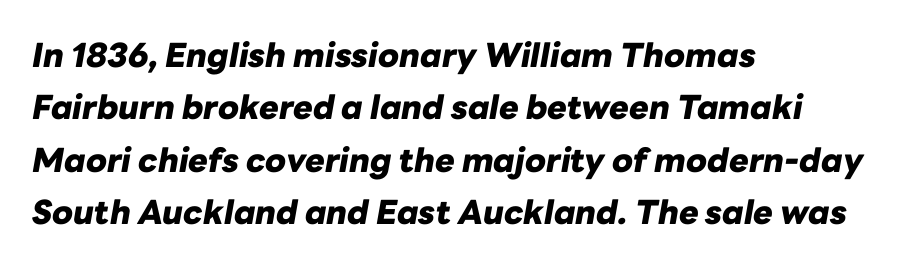
The image shows 33 px heavy type, italic (leaning right); set left-aligned, normal line spacing (1.59x), normal letter spacing, not underlined; low stroke contrast and a medium x-height.
